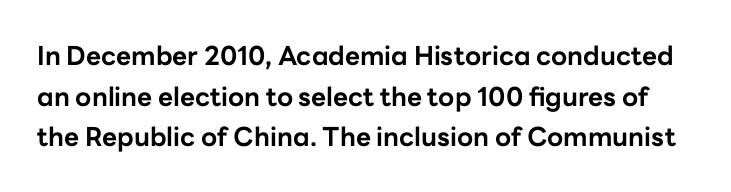
Q: Is the text bold? A: Yes.
Q: Is the text italic (slanted)? A: No, it is upright.
Q: Is the text underlined? A: No.
Q: Is the spacing between letters normal or unusually wide? A: Normal.
Q: Is the spacing between lines tight, normal or loose? A: Normal.
